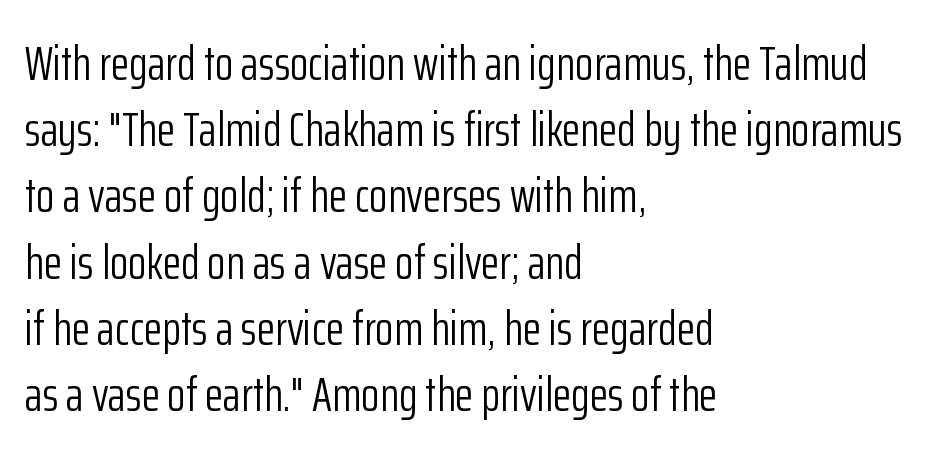
Q: Is the text bold? A: No.
Q: Is the text italic (slanted)? A: No, it is upright.
Q: Is the typeface a serif or a sans-serif typeface? A: Sans-serif.
Q: Is the text underlined? A: No.
Q: How is the paragraph aligned? A: Left-aligned.
Q: Is the spacing between letters normal or unusually wide? A: Normal.
Q: Is the spacing between lines tight, normal or loose? A: Normal.
Q: Width (condensed, normal, or wide)? A: Condensed.
Q: Stroke contrast? A: Low.
Q: x-height? A: Medium.
Q: Monospaced? A: No.
